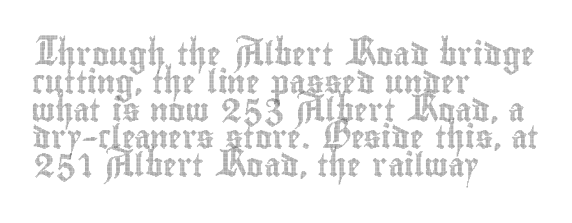
Q: Is the text italic (slanted)? A: No, it is upright.
Q: Is the text underlined? A: No.
Q: How is the paragraph aligned? A: Left-aligned.
Q: Is the spacing between letters normal or unusually wide? A: Normal.
